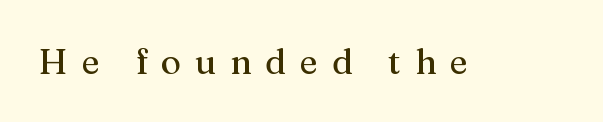
The image shows 35 px serif type, upright; set unusually wide letter spacing (+0.39 em), not underlined; medium stroke contrast and a medium x-height.
